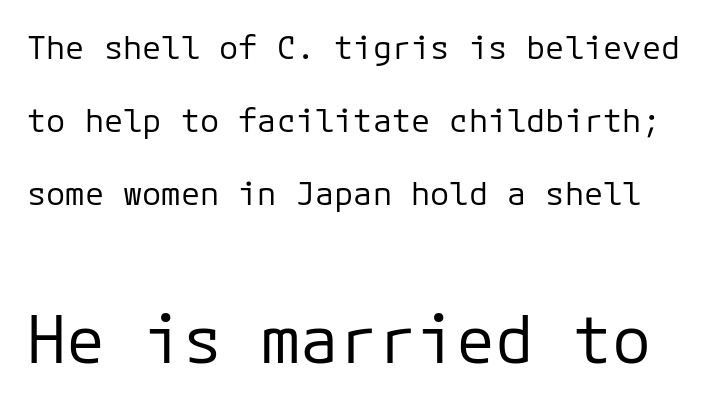
Q: Is the text bold? A: No.
Q: Is the text italic (slanted)? A: No, it is upright.
Q: Is the typeface a serif or a sans-serif typeface? A: Sans-serif.
Q: Is the text underlined? A: No.
Q: Is the spacing between letters normal or unusually wide? A: Normal.
Q: Is the spacing between lines tight, normal or loose? A: Loose.
Q: Which block of text is set in a larger size, the first (top) or the second (bottom)? A: The second (bottom) one.
Q: Width (condensed, normal, or wide)? A: Normal.
Q: Stroke contrast? A: Low.
Q: x-height? A: Medium.
